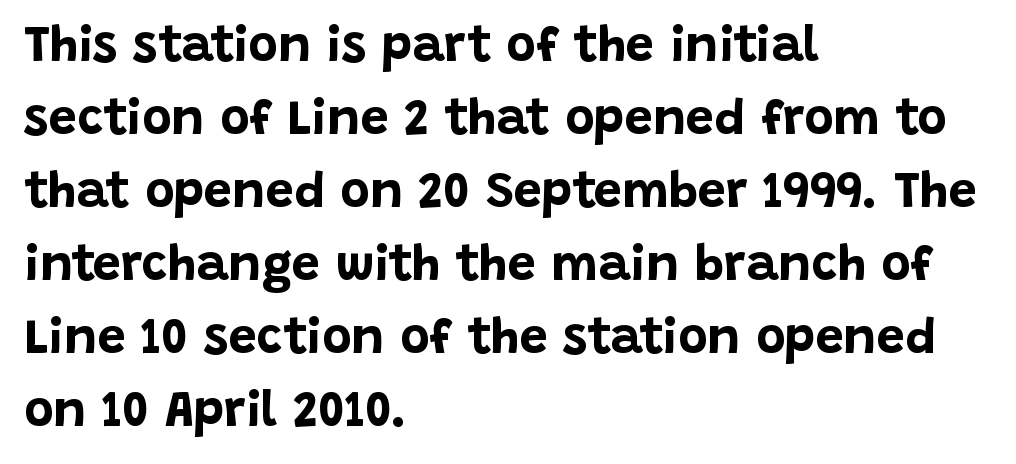
{"serif": "no", "italic": "no", "bold": "yes", "weight": "bold", "width": "normal", "stroke_contrast": "low", "x_height": "large", "monospaced": "no", "underline": "no", "align": "left", "line_spacing": "normal", "line_spacing_ratio": 1.46, "letter_spacing": "normal", "letter_spacing_em": 0.0, "glyph_px": 50}
